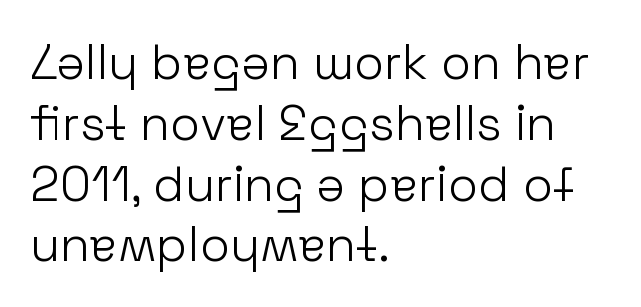
The image shows 49 px light sans-serif type, upright; set left-aligned, line spacing 1.24x, normal letter spacing, not underlined; low stroke contrast and a medium x-height.
